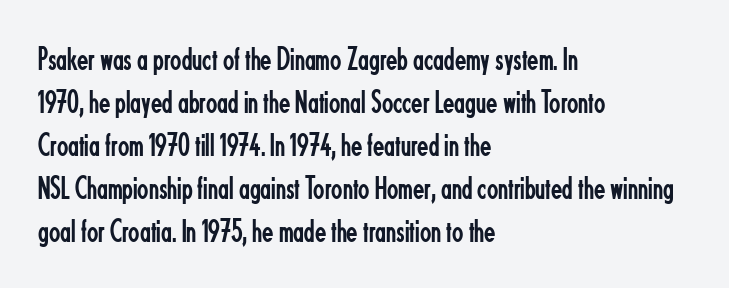
Does extra space separate the letters? No, they use regular spacing. The characters display no serif detailing; their extremities are plain. Think standard paragraph weight, or any step lighter than that. In terms of posture, this sample is upright. The face used here is proportionally spaced, like ordinary book or web type. Descender tails drop into unmarked territory.
